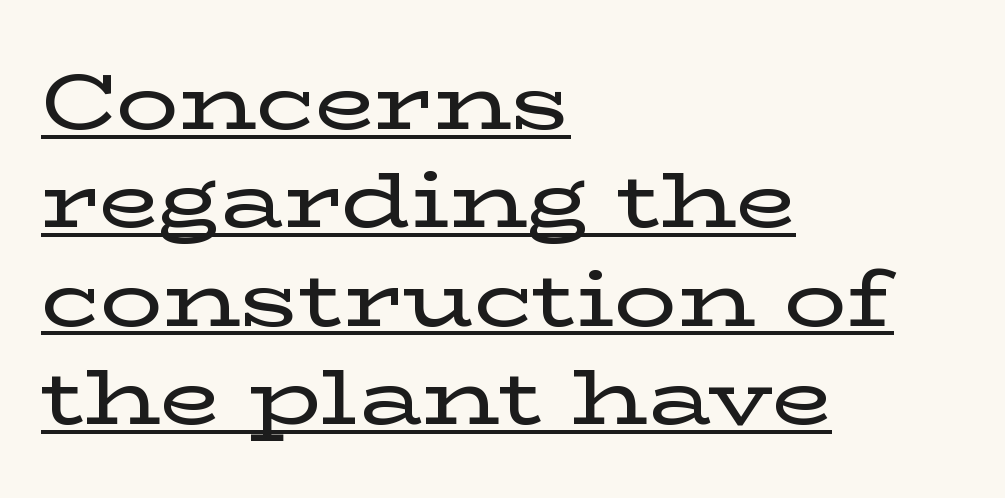
{"serif": "yes", "italic": "no", "width": "wide", "stroke_contrast": "low", "x_height": "medium", "monospaced": "no", "underline": "yes", "align": "left", "line_spacing": "normal", "line_spacing_ratio": 1.26, "letter_spacing": "normal", "letter_spacing_em": 0.0, "glyph_px": 78}
